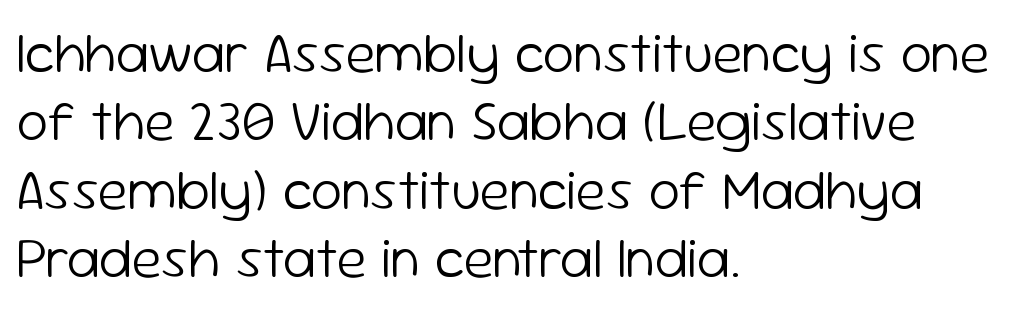
The image shows 56 px light sans-serif type, upright; set left-aligned, line spacing 1.22x, normal letter spacing, not underlined; low stroke contrast and a medium x-height.
